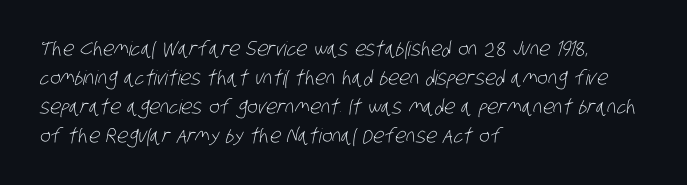
Q: Is the text bold? A: No.
Q: Is the text underlined? A: No.
Q: How is the paragraph aligned? A: Left-aligned.
Q: Is the spacing between letters normal or unusually wide? A: Normal.
Q: Is the spacing between lines tight, normal or loose? A: Normal.
